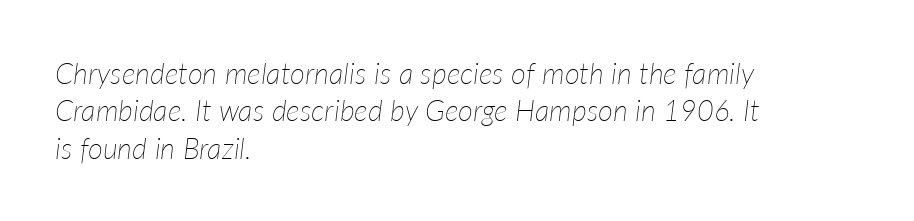
The image shows 29 px thin type, italic (leaning right); set left-aligned, normal line spacing (1.29x), normal letter spacing, not underlined; low stroke contrast and a medium x-height.
